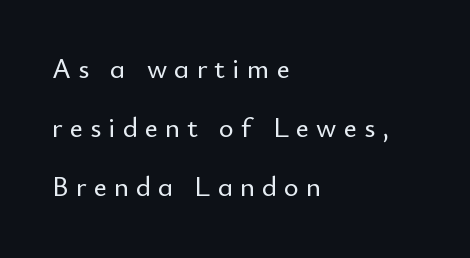
Has an underline been added? It has not. Students, note that the glyphs here are deliberately spaced far apart. The typeface chosen for these lines omits serifs. Layout note: lines flush left. Successive baselines arrive slowly, with a big drop between each. This is roman type, the default non-slanted kind.
